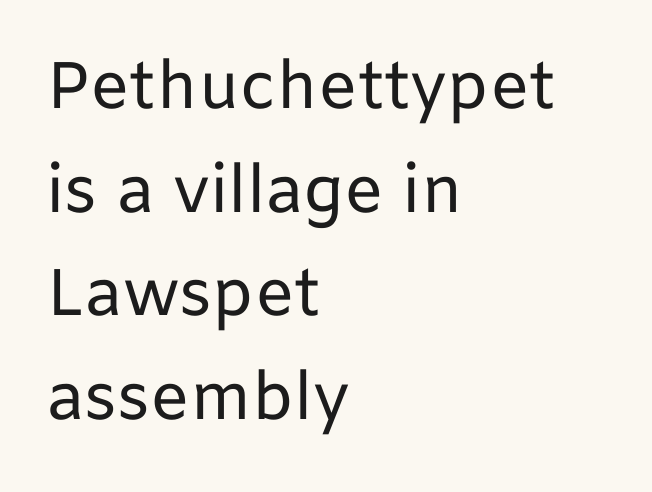
A bare baseline throughout the passage. The designer went with a sans here, leaving each stem footless. The letters advance in unequal steps, a hallmark of proportional type. A light-to-regular cut is what we see here. Italic? Not at all — the glyphs are vertical. The passage shown has conventional tracking throughout.
